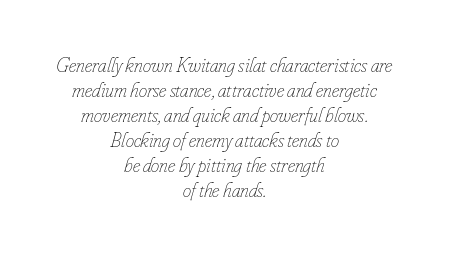
Q: Is the text bold? A: No.
Q: Is the text italic (slanted)? A: Yes, it leans right by about 16 degrees.
Q: Is the text underlined? A: No.
Q: How is the paragraph aligned? A: Centered.
Q: Is the spacing between letters normal or unusually wide? A: Normal.
